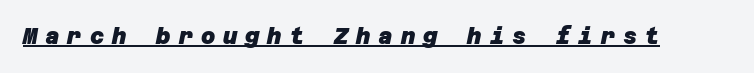
The rendering uses the underline text-decoration. Heft: maximum for text — a bold. The tracking jumps out immediately: characters are airy and widely separated.
